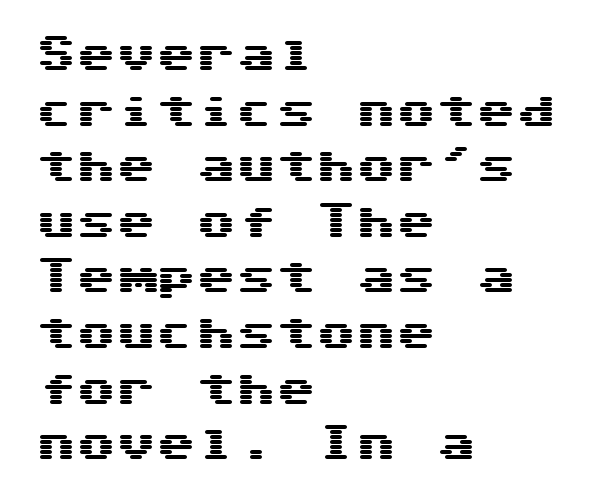
Students, observe: this is what conventionally led text looks like. The passage is arranged the way most books set body copy — flush left. Bare-footed words on every line. When letters stand straight like this, we call the style roman or upright.
